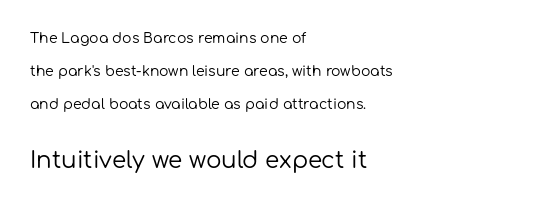
The image shows 23 px text type, upright; set left-aligned, loose line spacing (2.34x), normal letter spacing, not underlined; the second (bottom) block is 1.64x larger.
